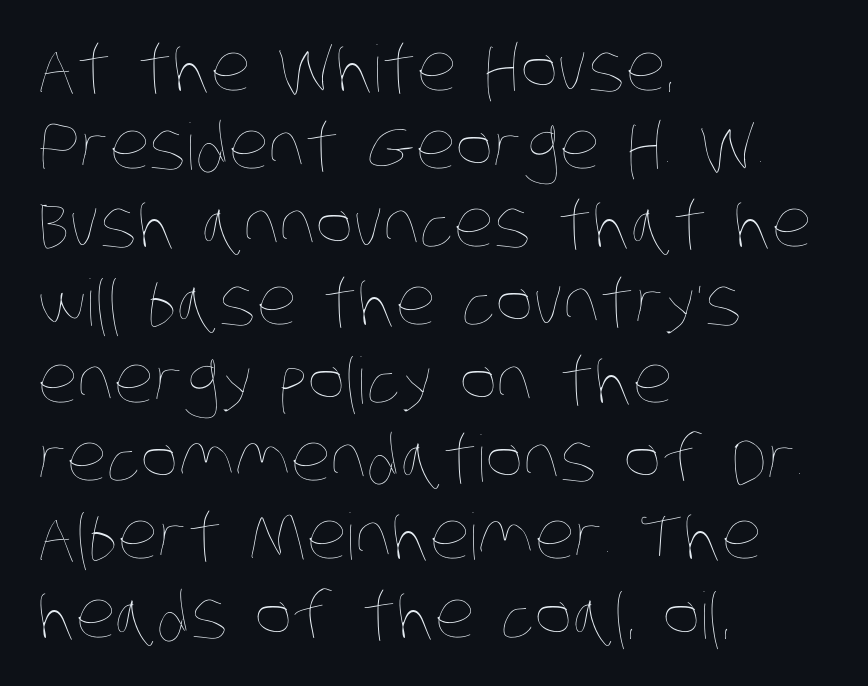
The image shows 64 px thin, condensed type; set left-aligned, line spacing 1.22x, normal letter spacing, not underlined; low stroke contrast and a large x-height.
